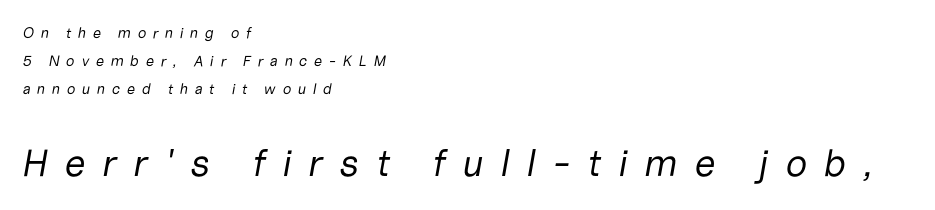
{"italic": "yes", "lean": "right", "slant_degrees": 10, "bold": "no", "weight": "regular", "width": "normal", "stroke_contrast": "low", "x_height": "medium", "monospaced": "no", "underline": "no", "align": "left", "line_spacing_ratio": 1.87, "letter_spacing": "wide", "letter_spacing_em": 0.43, "larger_block": "second", "size_ratio": 2.53, "glyph_px": 38}
